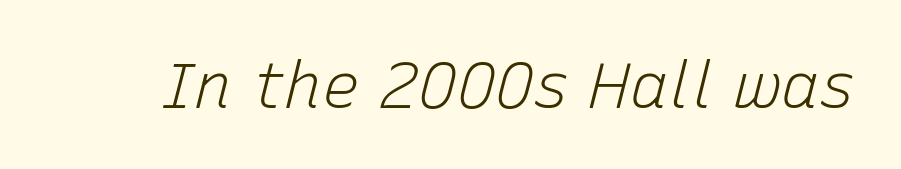
{"italic": "yes", "lean": "right", "slant_degrees": 15, "bold": "no", "weight": "light", "width": "normal", "stroke_contrast": "low", "x_height": "medium", "monospaced": "no", "underline": "no", "letter_spacing": "normal", "letter_spacing_em": 0.0, "glyph_px": 64}
